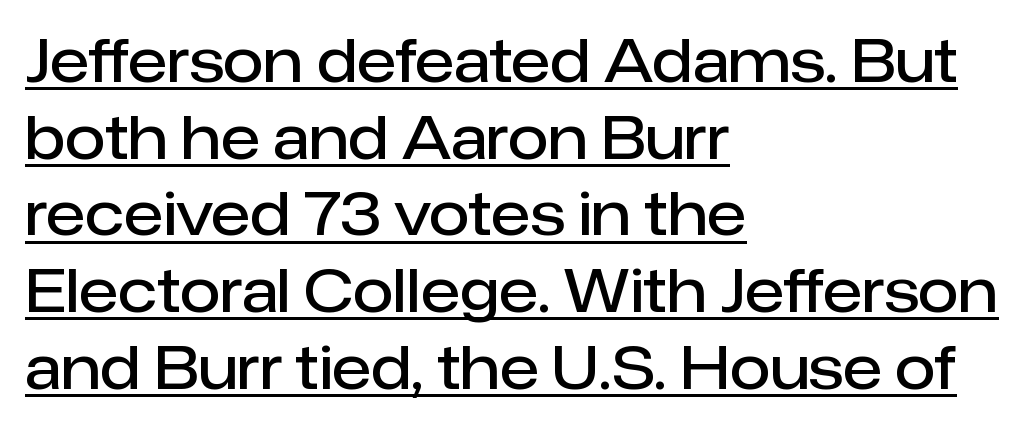
This block has exactly the height ordinary leading produces. Is the block centered? No — it sits flush against the left margin. This sample uses a sans-serif face. Honestly, the underline is the first thing you notice here. Here the designer chose a conventional face with non-uniform glyph widths. Is the letter spacing exaggerated? No — it looks like the ordinary default.
